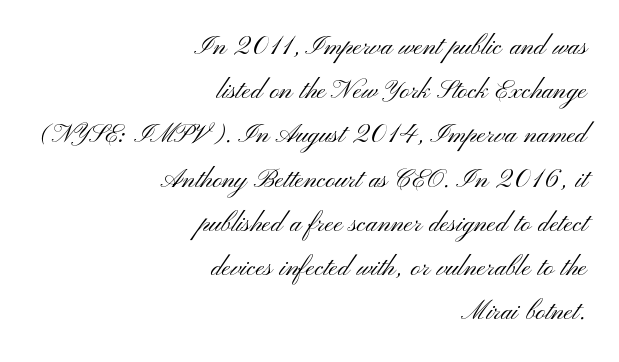
Q: Is the text bold? A: No.
Q: Is the text italic (slanted)? A: Yes.
Q: Is the typeface a serif or a sans-serif typeface? A: Sans-serif.
Q: Is the text underlined? A: No.
Q: How is the paragraph aligned? A: Right-aligned.
Q: Is the spacing between letters normal or unusually wide? A: Normal.
Q: Is the spacing between lines tight, normal or loose? A: Normal.
Q: Width (condensed, normal, or wide)? A: Wide.
Q: Stroke contrast? A: Medium.
Q: x-height? A: Small.
Q: Monospaced? A: No.
